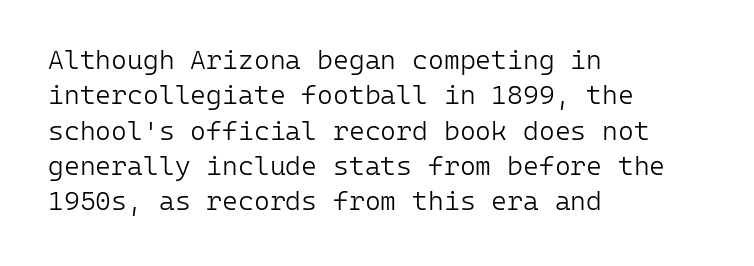
Q: Is the text bold? A: No.
Q: Is the text italic (slanted)? A: No, it is upright.
Q: Is the text underlined? A: No.
Q: How is the paragraph aligned? A: Left-aligned.
Q: Is the spacing between letters normal or unusually wide? A: Normal.
Q: Is the spacing between lines tight, normal or loose? A: Normal.
